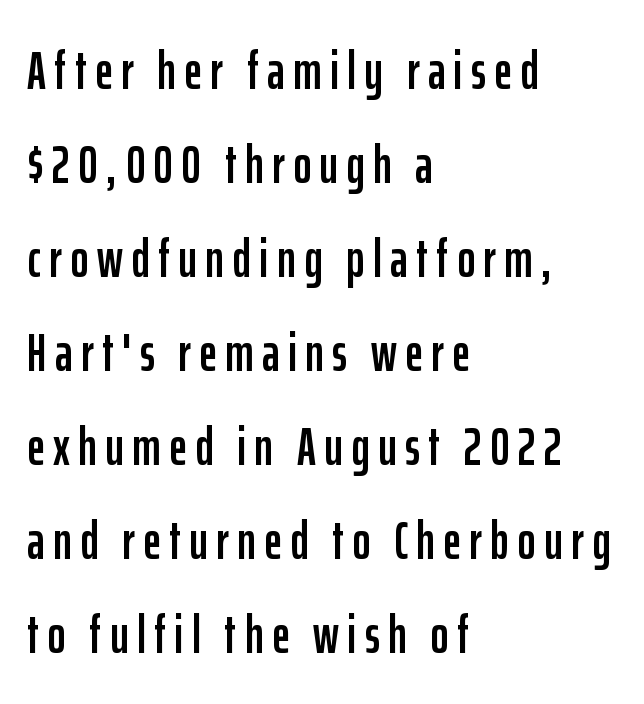
Q: Is the text italic (slanted)? A: No, it is upright.
Q: Is the typeface a serif or a sans-serif typeface? A: Sans-serif.
Q: Is the text underlined? A: No.
Q: How is the paragraph aligned? A: Left-aligned.
Q: Width (condensed, normal, or wide)? A: Condensed.
Q: Stroke contrast? A: Low.
Q: x-height? A: Medium.
Q: Monospaced? A: No.
